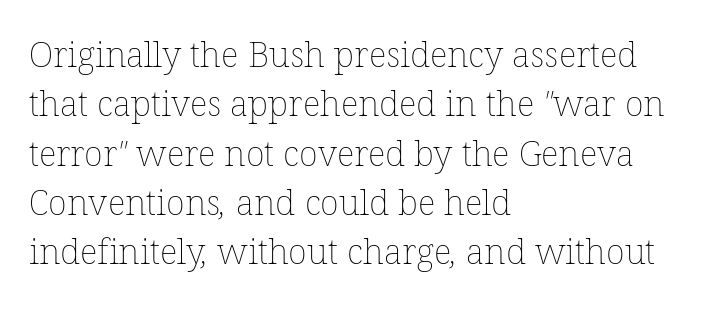
The image shows 35 px thin type; set left-aligned, normal line spacing (1.41x), normal letter spacing, not underlined; low stroke contrast and a medium x-height.
